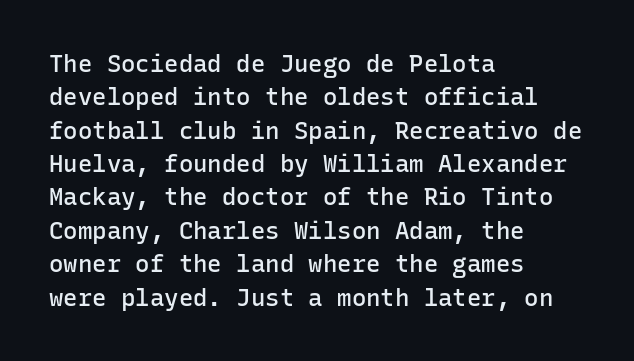
Q: Is the text bold? A: Semi-bold.
Q: Is the text italic (slanted)? A: No, it is upright.
Q: Is the text underlined? A: No.
Q: How is the paragraph aligned? A: Left-aligned.
Q: Is the spacing between letters normal or unusually wide? A: Normal.
Q: Is the spacing between lines tight, normal or loose? A: Normal.
